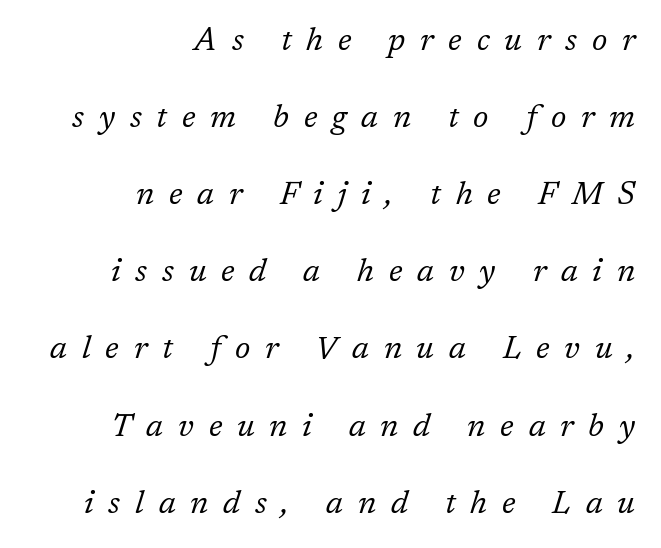
{"serif": "yes", "italic": "yes", "lean": "right", "slant_degrees": 17, "bold": "no", "weight": "regular", "width": "normal", "stroke_contrast": "low", "x_height": "medium", "monospaced": "no", "underline": "no", "align": "right", "line_spacing": "loose", "line_spacing_ratio": 2.41, "letter_spacing": "wide", "letter_spacing_em": 0.46, "glyph_px": 32}
